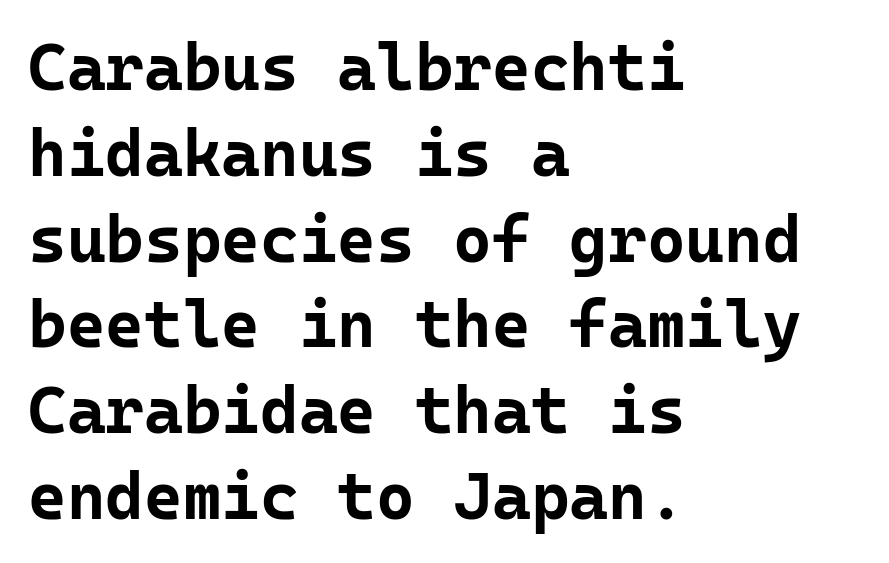
Upright lettering throughout. Is this a fixed-width face? Yes — each glyph sits in an identical cell. Does extra space separate the letters? No, they use regular spacing. The letters carry no serifs — their stems end cleanly without finishing strokes.
